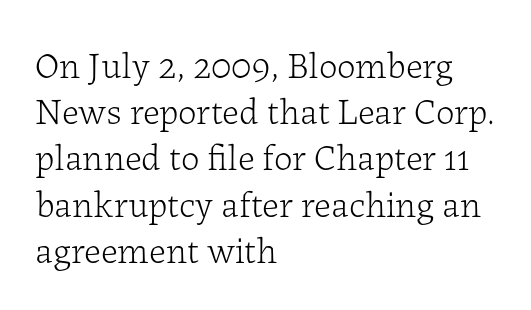
Q: Is the text bold? A: No.
Q: Is the text italic (slanted)? A: No, it is upright.
Q: Is the typeface a serif or a sans-serif typeface? A: Serif.
Q: Is the text underlined? A: No.
Q: How is the paragraph aligned? A: Left-aligned.
Q: Is the spacing between letters normal or unusually wide? A: Normal.
Q: Is the spacing between lines tight, normal or loose? A: Normal.
Q: Width (condensed, normal, or wide)? A: Normal.
Q: Stroke contrast? A: Low.
Q: x-height? A: Medium.
Q: Monospaced? A: No.
